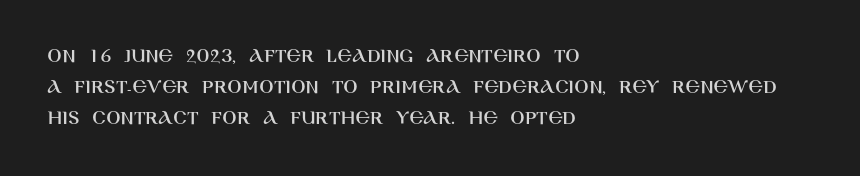
{"italic": "no", "underline": "no", "align": "left", "line_spacing": "normal", "line_spacing_ratio": 1.47, "letter_spacing": "normal", "letter_spacing_em": 0.0, "glyph_px": 21}
